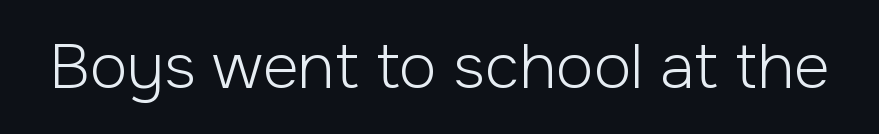
{"serif": "no", "italic": "no", "bold": "no", "weight": "light", "width": "normal", "stroke_contrast": "low", "x_height": "medium", "monospaced": "no", "underline": "no", "letter_spacing": "normal", "letter_spacing_em": 0.0, "glyph_px": 62}
